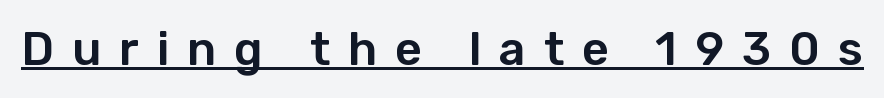
The image shows 47 px sans-serif type, upright; set unusually wide letter spacing (+0.38 em), underlined; low stroke contrast and a medium x-height.
